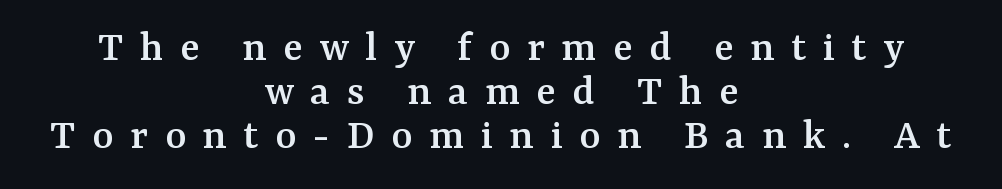
The words here are not underlined. If you measured baseline to baseline, you'd find a short distance. The compositor balanced each line on the midline. The glyphs in this specimen are seriffed. The font's upright variant was chosen for this text.
